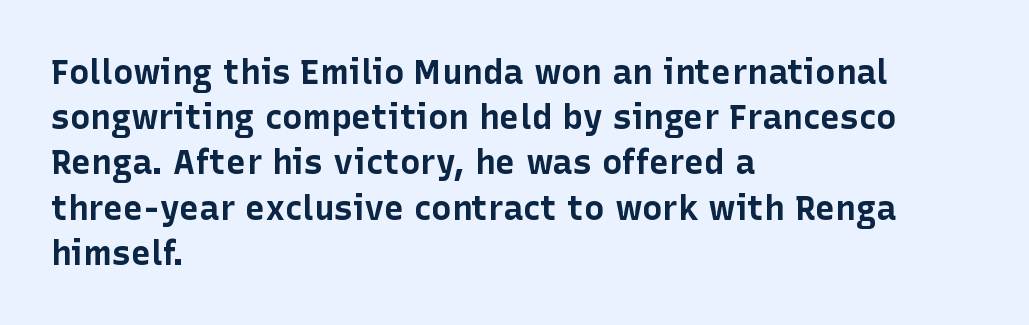
The image shows 34 px bold sans-serif type, upright; set left-aligned, normal line spacing (1.33x), normal letter spacing, not underlined; low stroke contrast and a medium x-height.
